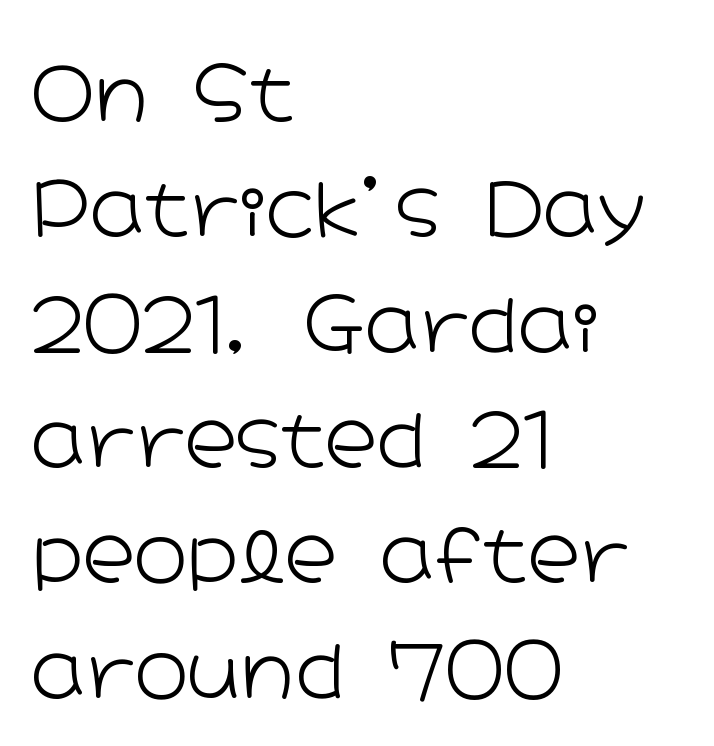
Q: Is the text bold? A: No.
Q: Is the text italic (slanted)? A: No, it is upright.
Q: Is the typeface a serif or a sans-serif typeface? A: Sans-serif.
Q: Is the text underlined? A: No.
Q: How is the paragraph aligned? A: Left-aligned.
Q: Is the spacing between letters normal or unusually wide? A: Normal.
Q: Is the spacing between lines tight, normal or loose? A: Normal.
Q: Width (condensed, normal, or wide)? A: Wide.
Q: Stroke contrast? A: Low.
Q: x-height? A: Medium.
Q: Monospaced? A: No.
